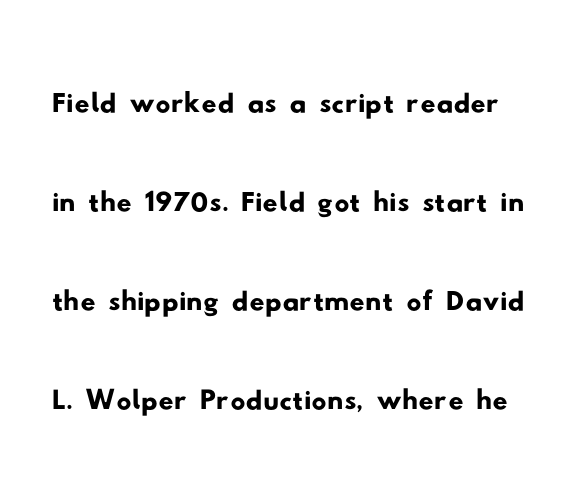
The image shows 74 px wide sans-serif type; set normal line spacing (1.34x), normal letter spacing, not underlined; low stroke contrast and a small x-height.
